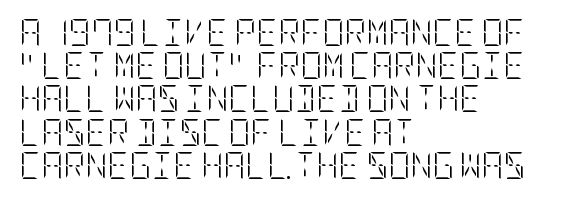
The image shows 27 px text type, upright; set left-aligned, line spacing 1.23x, normal letter spacing, not underlined.
